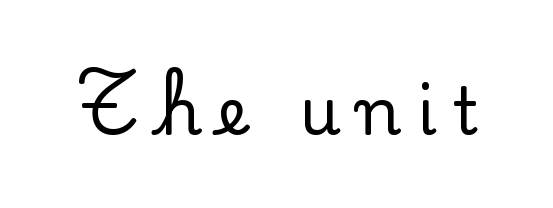
The image shows 65 px serif type, upright; set unusually wide letter spacing (+0.25 em), not underlined; low stroke contrast and a small x-height.
